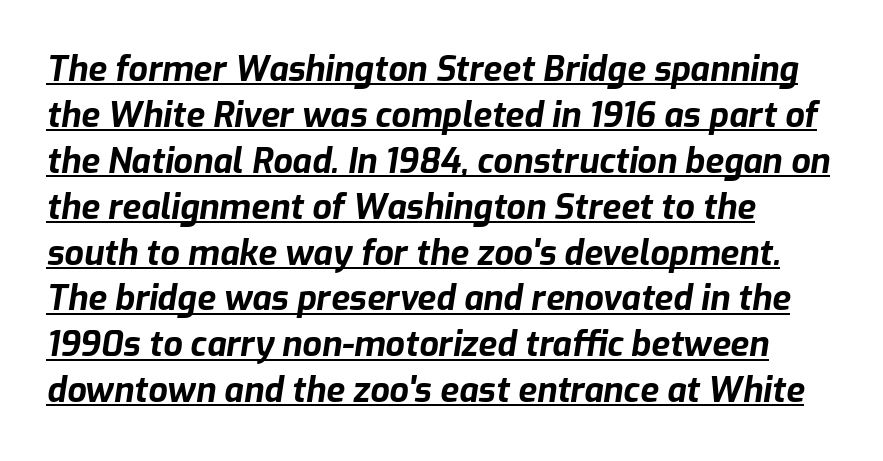
The image shows 34 px bold type, italic (leaning right); set left-aligned, normal line spacing (1.35x), normal letter spacing, underlined; low stroke contrast and a medium x-height.
